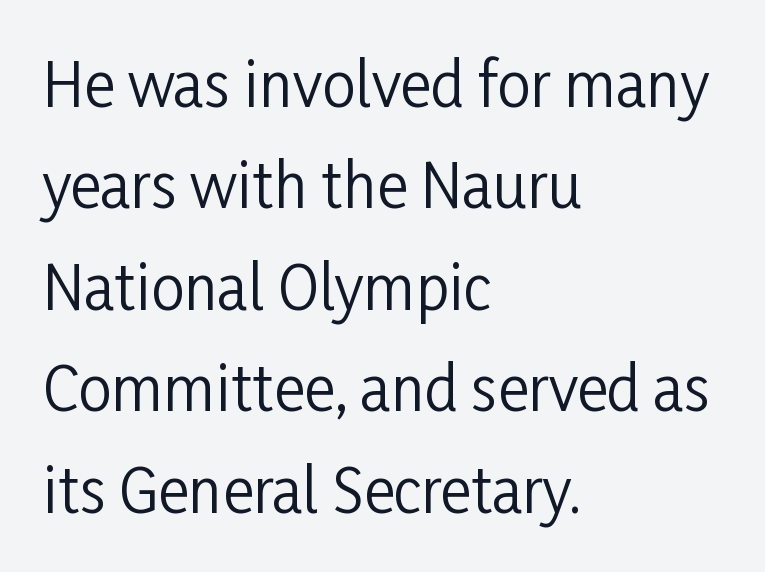
The image shows 60 px regular-weight, condensed sans-serif type, upright; set left-aligned, normal line spacing (1.69x), normal letter spacing, not underlined; low stroke contrast and a medium x-height.
